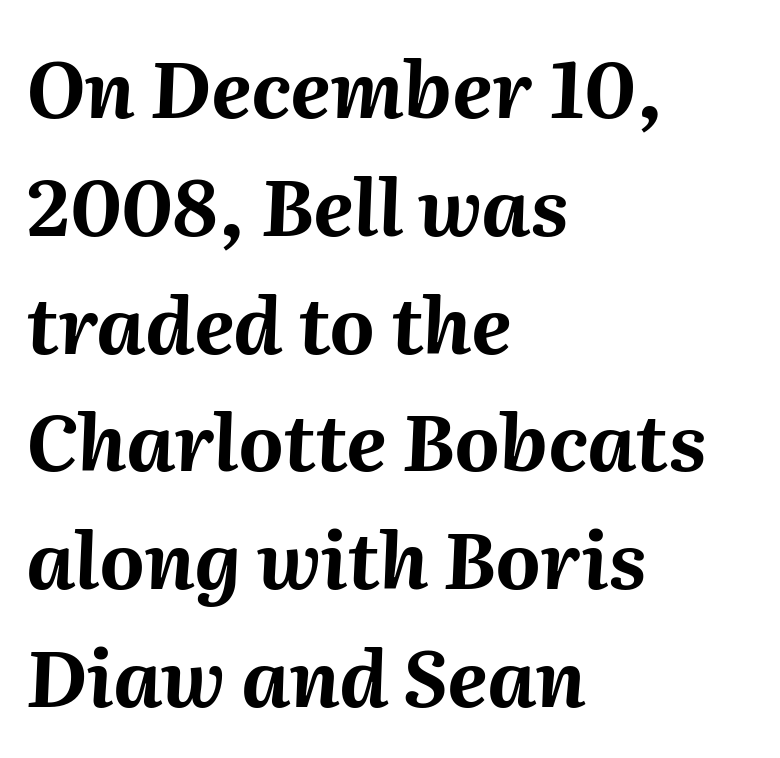
Do the characters align in a grid? No, the font is proportional. Standard letterfit; no display-style spreading of the glyphs. Notice how the stems are inclined rather than vertical — that's the hallmark of italics. The typesetter chose a ragged-right arrangement here.
